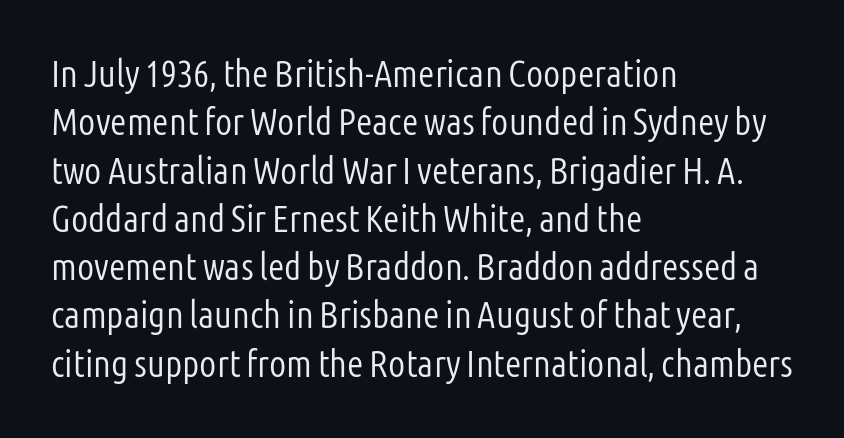
The image shows 38 px light, condensed sans-serif type, upright; set left-aligned, normal line spacing (1.27x), normal letter spacing, not underlined; low stroke contrast and a medium x-height.
